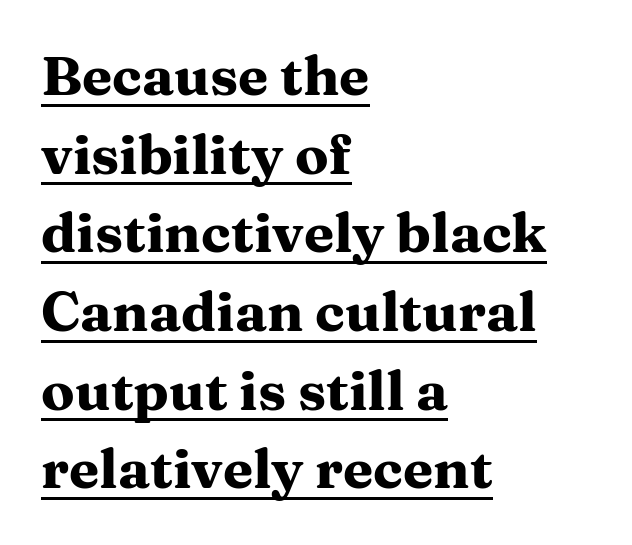
The image shows 55 px heavy, wide serif type, upright; set left-aligned, normal line spacing (1.43x), normal letter spacing, underlined; medium stroke contrast and a medium x-height.
